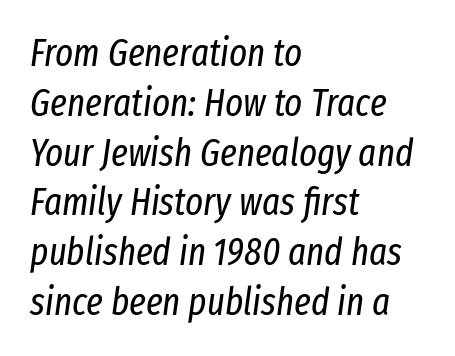
Q: Is the text bold? A: No.
Q: Is the text italic (slanted)? A: Yes, it leans right by about 8 degrees.
Q: Is the text underlined? A: No.
Q: How is the paragraph aligned? A: Left-aligned.
Q: Is the spacing between letters normal or unusually wide? A: Normal.
Q: Is the spacing between lines tight, normal or loose? A: Normal.
Q: Width (condensed, normal, or wide)? A: Condensed.
Q: Stroke contrast? A: Low.
Q: x-height? A: Medium.
Q: Monospaced? A: No.
